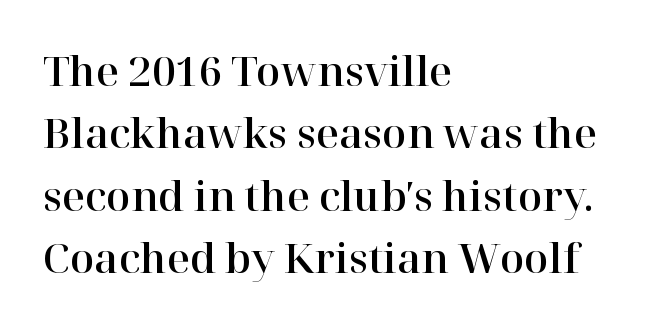
Honestly, there is no underline to notice here at all. The letters stand upright; this is a roman face. Every row of glyphs begins at an identical x-position on the left. Baseline-to-baseline distance is the conventional proportion of letter height.
